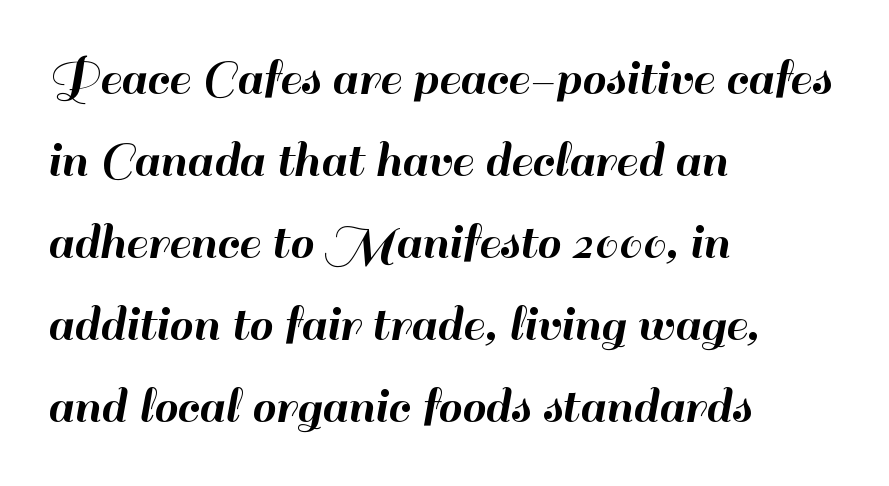
{"serif": "no", "width": "normal", "stroke_contrast": "high", "x_height": "small", "monospaced": "no", "underline": "no", "align": "left", "line_spacing": "normal", "line_spacing_ratio": 1.52, "letter_spacing": "normal", "letter_spacing_em": 0.0, "glyph_px": 54}
